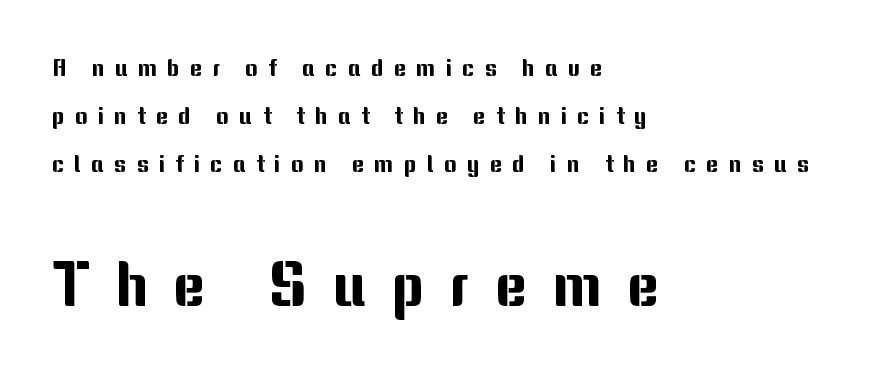
Q: Is the text italic (slanted)? A: No, it is upright.
Q: Is the typeface a serif or a sans-serif typeface? A: Sans-serif.
Q: Is the text underlined? A: No.
Q: How is the paragraph aligned? A: Left-aligned.
Q: Is the spacing between letters normal or unusually wide? A: Unusually wide.
Q: Is the spacing between lines tight, normal or loose? A: Loose.
Q: Which block of text is set in a larger size, the first (top) or the second (bottom)? A: The second (bottom) one.
Q: Width (condensed, normal, or wide)? A: Normal.
Q: Stroke contrast? A: Medium.
Q: x-height? A: Medium.
Q: Monospaced? A: No.
